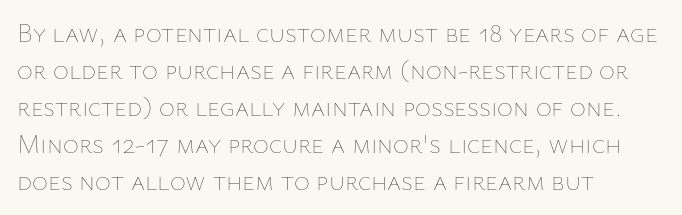
{"italic": "no", "bold": "no", "underline": "no", "align": "left", "line_spacing": "normal", "line_spacing_ratio": 1.37, "letter_spacing": "normal", "letter_spacing_em": 0.0, "glyph_px": 27}
